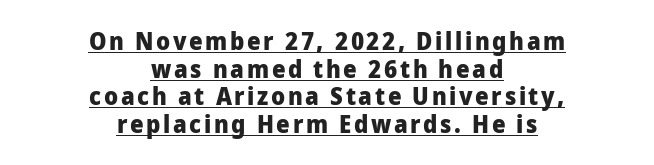
The image shows 24 px bold type, upright; set centered, tight line spacing (1.15x), underlined.
